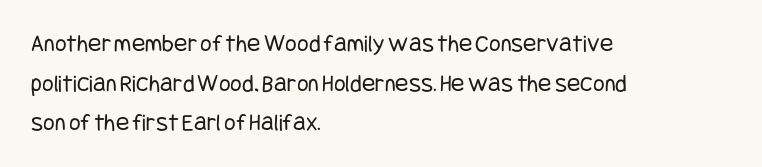
Q: Is the text bold? A: No.
Q: Is the text italic (slanted)? A: No, it is upright.
Q: Is the text underlined? A: No.
Q: How is the paragraph aligned? A: Left-aligned.
Q: Is the spacing between letters normal or unusually wide? A: Normal.
Q: Is the spacing between lines tight, normal or loose? A: Normal.
